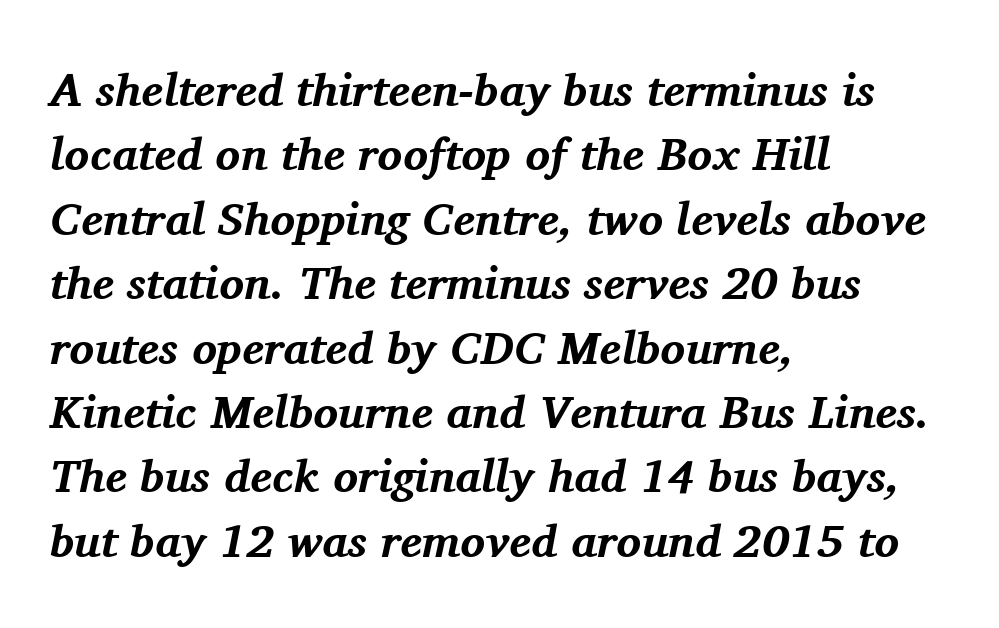
Type without underlining. Character widths vary here, with narrow letters taking less room than wide ones. Emphasis-style slanted type is in use. Standard letterfit; no display-style spreading of the glyphs. I'd describe the lettering as bold — thick and assertive. The lines are quadded left.
